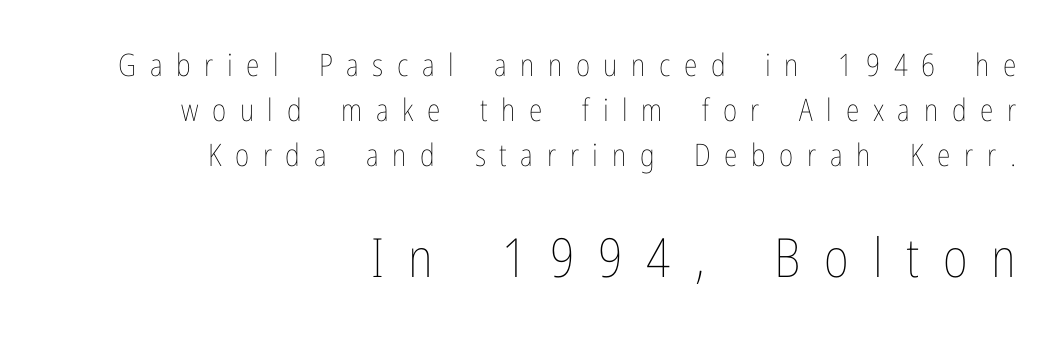
Words appear elongated and porous because spacing is wide. These lines stack with their right ends in a neat column. These lines were composed using upright roman letters. Scale increases going downward across the two blocks.
